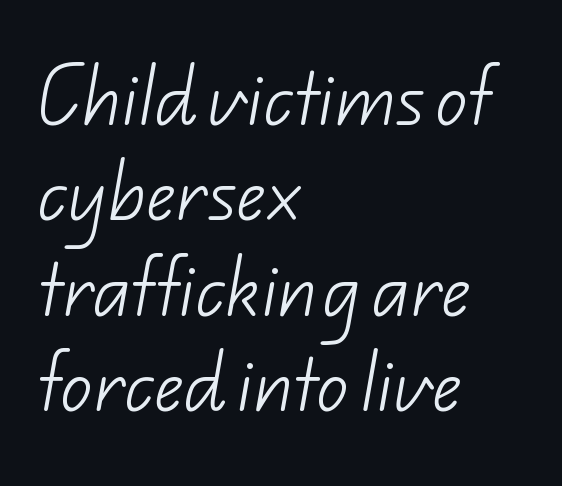
The font sits on the lighter half of the weight spectrum, regular included. All the whitespace from short lines collects on the right. The lines sit at an ordinary, default distance from one another. The face used here is rendered with its standard letterfit.
